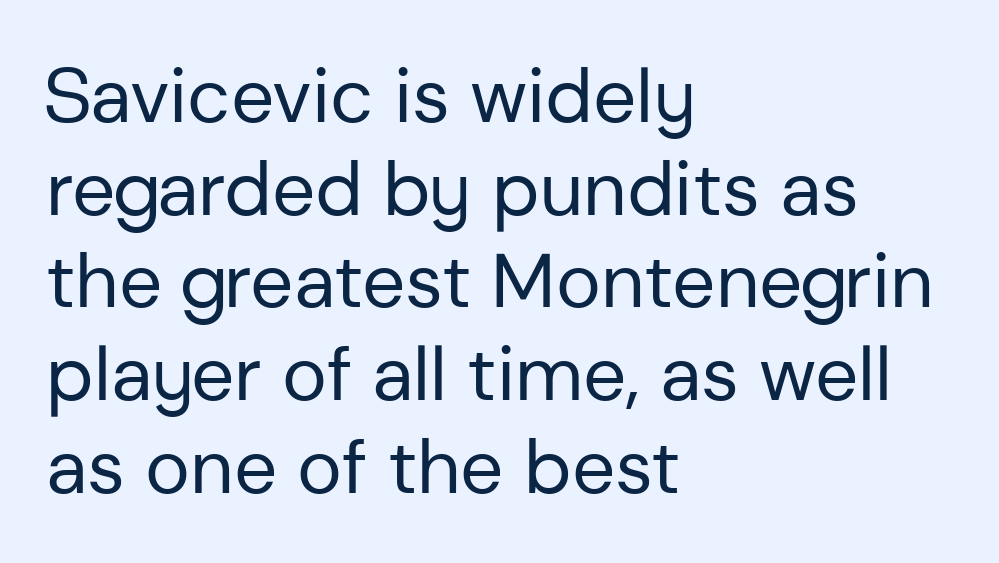
{"serif": "no", "italic": "no", "bold": "no", "weight": "regular", "width": "normal", "stroke_contrast": "low", "x_height": "medium", "monospaced": "no", "underline": "no", "align": "left", "line_spacing_ratio": 1.22, "letter_spacing": "normal", "letter_spacing_em": 0.0, "glyph_px": 76}
